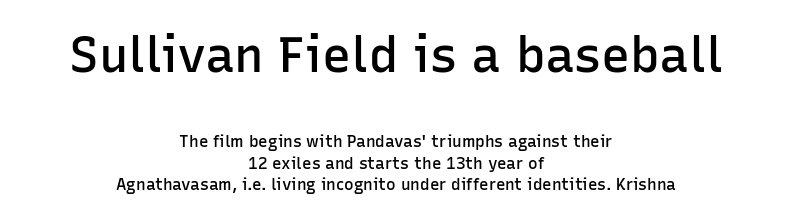
The vertical gap from one line to the next is medium. Check the space under the baseline: it is left empty. When letters stand straight like this, we call the style roman or upright. These lines keep a tight, regular rhythm from letter to letter.
